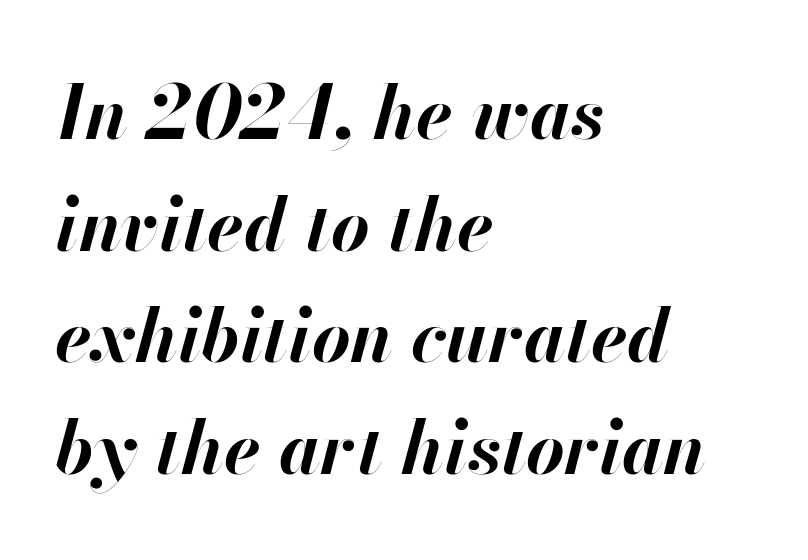
{"italic": "yes", "lean": "right", "slant_degrees": 13, "bold": "yes", "weight": "bold", "width": "normal", "stroke_contrast": "high", "x_height": "small", "monospaced": "no", "underline": "no", "align": "left", "line_spacing": "normal", "line_spacing_ratio": 1.51, "letter_spacing": "normal", "letter_spacing_em": 0.0, "glyph_px": 74}
